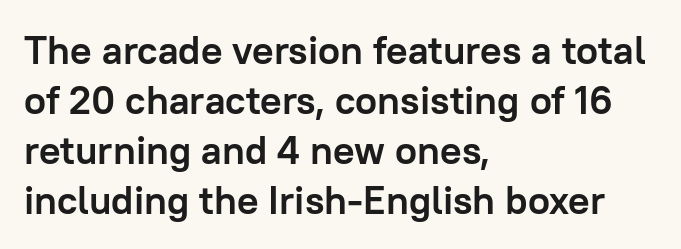
Q: Is the text bold? A: Yes.
Q: Is the text italic (slanted)? A: No, it is upright.
Q: Is the typeface a serif or a sans-serif typeface? A: Sans-serif.
Q: Is the text underlined? A: No.
Q: How is the paragraph aligned? A: Left-aligned.
Q: Is the spacing between letters normal or unusually wide? A: Normal.
Q: Is the spacing between lines tight, normal or loose? A: Normal.
Q: Width (condensed, normal, or wide)? A: Normal.
Q: Stroke contrast? A: Low.
Q: x-height? A: Medium.
Q: Monospaced? A: No.
